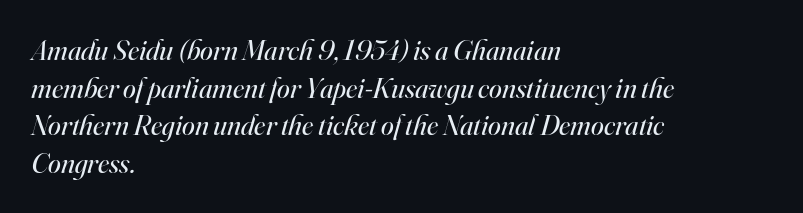
{"serif": "yes", "italic": "yes", "lean": "right", "slant_degrees": 16, "bold": "no", "weight": "regular", "width": "normal", "stroke_contrast": "high", "x_height": "small", "monospaced": "no", "underline": "no", "align": "left", "line_spacing": "normal", "line_spacing_ratio": 1.3, "letter_spacing": "normal", "letter_spacing_em": 0.0, "glyph_px": 29}
